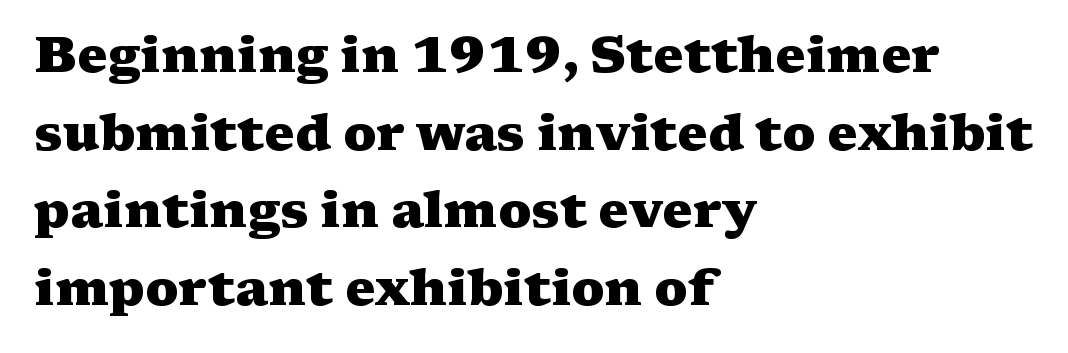
The image shows 51 px heavy, wide serif type, upright; set left-aligned, normal line spacing (1.52x), normal letter spacing, not underlined; medium stroke contrast and a medium x-height.
